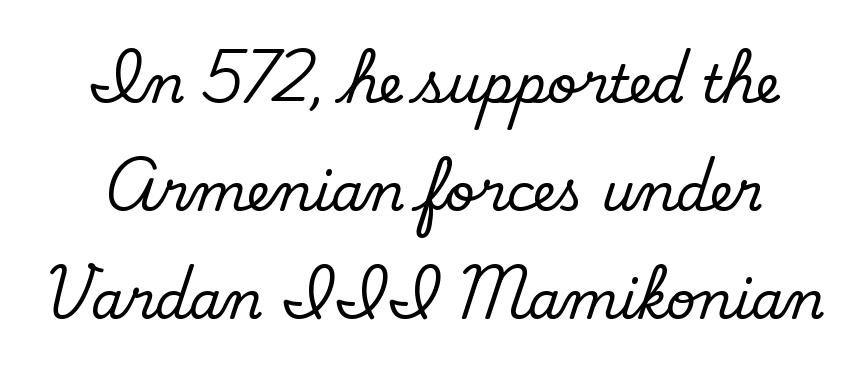
Each letter keeps its own natural width here, so spacing adapts to shape. Unmarked baselines from the first word to the last. Words appear dense and cohesive because spacing is normal. The weight tops out at a normal text grade. In terms of leading, this rendering errs on the spacious side. The rendering shows plain stroke endings on the letterforms — a sans-serif design.
